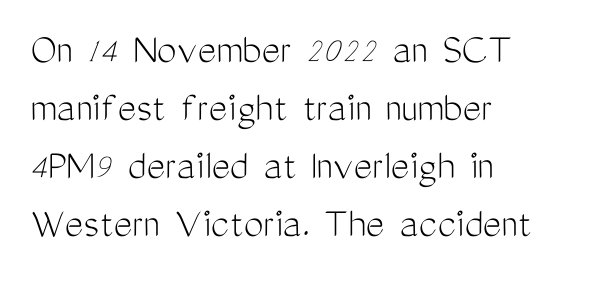
Q: Is the text bold? A: No.
Q: Is the text italic (slanted)? A: No, it is upright.
Q: Is the typeface a serif or a sans-serif typeface? A: Sans-serif.
Q: Is the text underlined? A: No.
Q: How is the paragraph aligned? A: Left-aligned.
Q: Is the spacing between letters normal or unusually wide? A: Normal.
Q: Is the spacing between lines tight, normal or loose? A: Normal.
Q: Width (condensed, normal, or wide)? A: Condensed.
Q: Stroke contrast? A: Medium.
Q: x-height? A: Medium.
Q: Monospaced? A: No.
